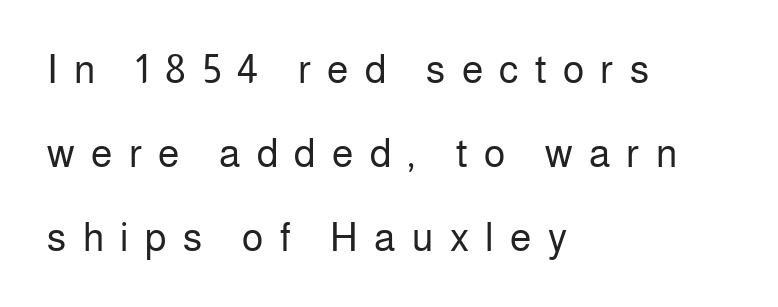
The image shows 39 px regular-weight sans-serif type, upright; set left-aligned, loose line spacing (2.15x), unusually wide letter spacing (+0.42 em), not underlined; low stroke contrast and a medium x-height.
